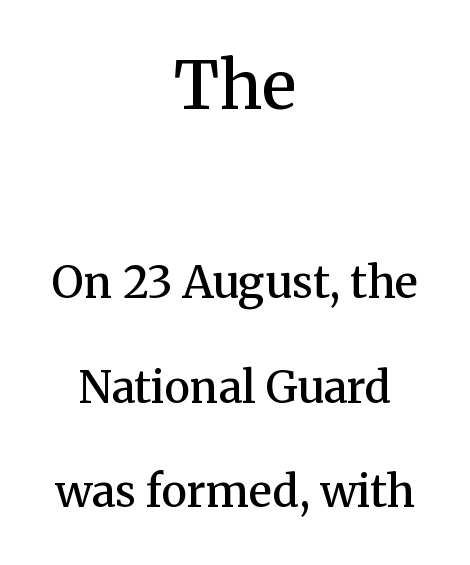
{"serif": "yes", "italic": "no", "bold": "semi", "weight": "semibold", "width": "normal", "stroke_contrast": "medium", "x_height": "medium", "monospaced": "no", "underline": "no", "align": "center", "line_spacing": "loose", "line_spacing_ratio": 2.38, "letter_spacing": "normal", "letter_spacing_em": 0.0, "larger_block": "first", "size_ratio": 1.5, "glyph_px": 66}
